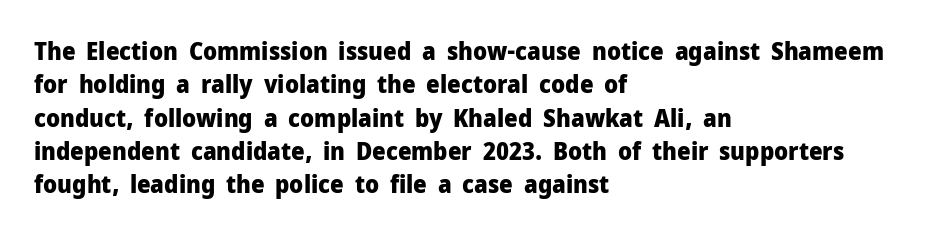
The image shows 24 px bold type, upright; set left-aligned, normal line spacing (1.39x), normal letter spacing, not underlined.
